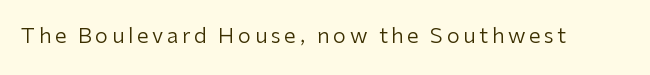
{"italic": "no", "bold": "no", "underline": "no", "glyph_px": 21}
